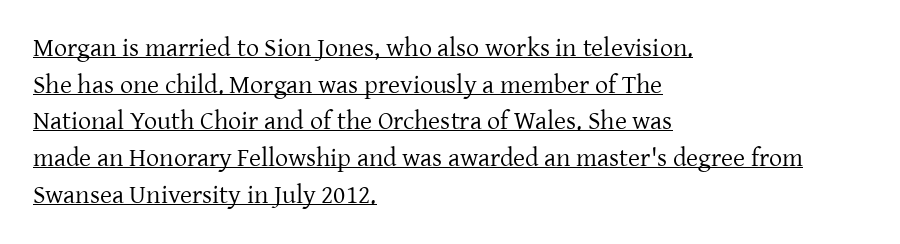
You can see a thin bar hugging the bottom of the glyphs. It's the straight-up-and-down kind of type. The typesetter chose a ragged-right arrangement here. In terms of letterspacing, this is plain default setting.
